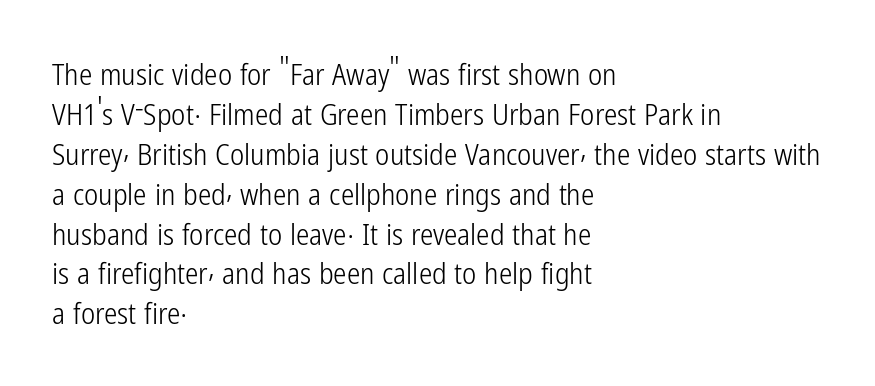
Q: Is the text bold? A: No.
Q: Is the text italic (slanted)? A: No, it is upright.
Q: Is the typeface a serif or a sans-serif typeface? A: Sans-serif.
Q: Is the text underlined? A: No.
Q: How is the paragraph aligned? A: Left-aligned.
Q: Is the spacing between letters normal or unusually wide? A: Normal.
Q: Is the spacing between lines tight, normal or loose? A: Normal.
Q: Width (condensed, normal, or wide)? A: Condensed.
Q: Stroke contrast? A: Low.
Q: x-height? A: Medium.
Q: Monospaced? A: No.
